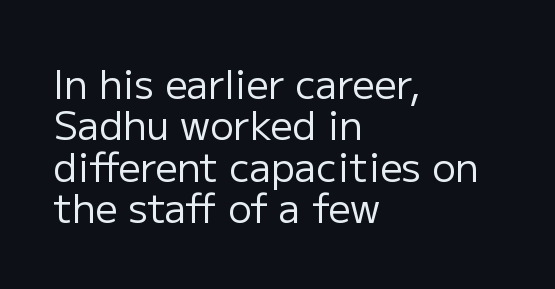
Q: Is the text bold? A: No.
Q: Is the text italic (slanted)? A: No, it is upright.
Q: Is the typeface a serif or a sans-serif typeface? A: Sans-serif.
Q: Is the text underlined? A: No.
Q: How is the paragraph aligned? A: Left-aligned.
Q: Is the spacing between letters normal or unusually wide? A: Normal.
Q: Is the spacing between lines tight, normal or loose? A: Tight.
Q: Width (condensed, normal, or wide)? A: Normal.
Q: Stroke contrast? A: Low.
Q: x-height? A: Medium.
Q: Monospaced? A: No.
